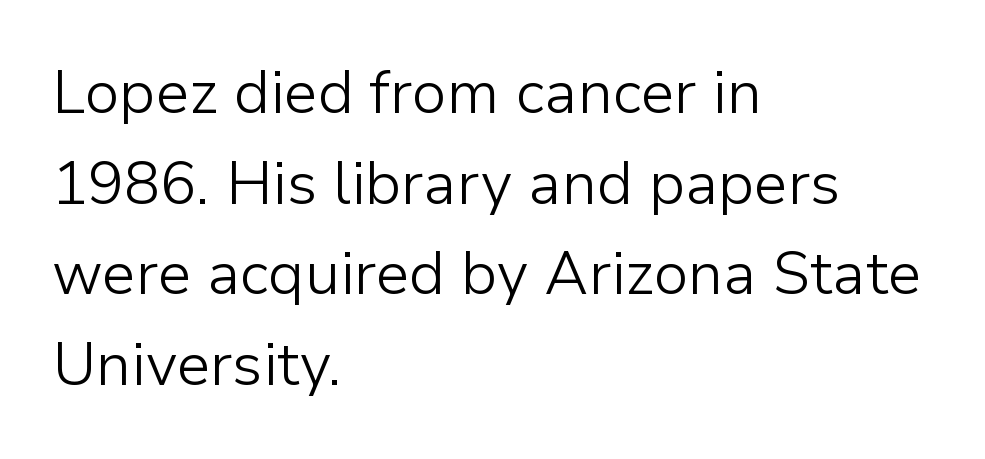
Q: Is the text bold? A: No.
Q: Is the text italic (slanted)? A: No, it is upright.
Q: Is the typeface a serif or a sans-serif typeface? A: Sans-serif.
Q: Is the text underlined? A: No.
Q: How is the paragraph aligned? A: Left-aligned.
Q: Is the spacing between letters normal or unusually wide? A: Normal.
Q: Is the spacing between lines tight, normal or loose? A: Normal.
Q: Width (condensed, normal, or wide)? A: Normal.
Q: Stroke contrast? A: Low.
Q: x-height? A: Medium.
Q: Monospaced? A: No.
